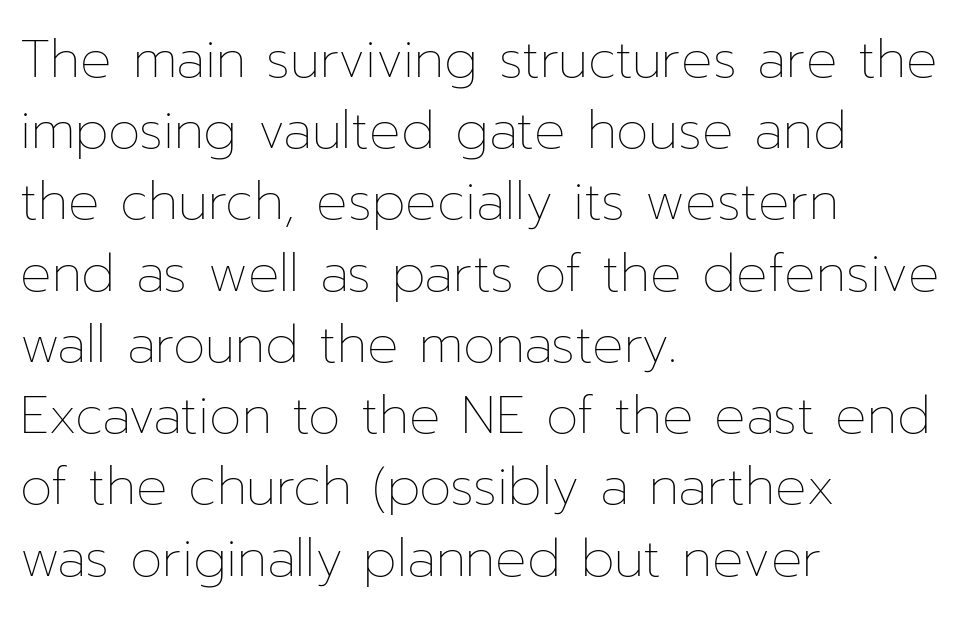
{"italic": "no", "bold": "no", "weight": "thin", "width": "normal", "stroke_contrast": "low", "x_height": "medium", "monospaced": "no", "underline": "no", "align": "left", "line_spacing": "normal", "line_spacing_ratio": 1.37, "letter_spacing": "normal", "letter_spacing_em": 0.0, "glyph_px": 52}
